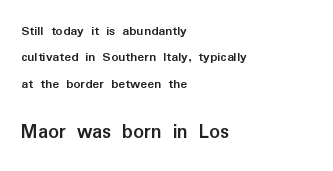
{"italic": "no", "bold": "yes", "underline": "no", "align": "left", "line_spacing_ratio": 1.89, "letter_spacing": "normal", "letter_spacing_em": 0.0, "larger_block": "second", "size_ratio": 1.5, "glyph_px": 21}
